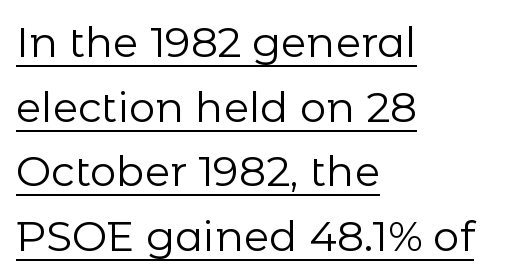
The image shows 42 px regular-weight sans-serif type, upright; set left-aligned, normal line spacing (1.54x), normal letter spacing, underlined; low stroke contrast and a medium x-height.
